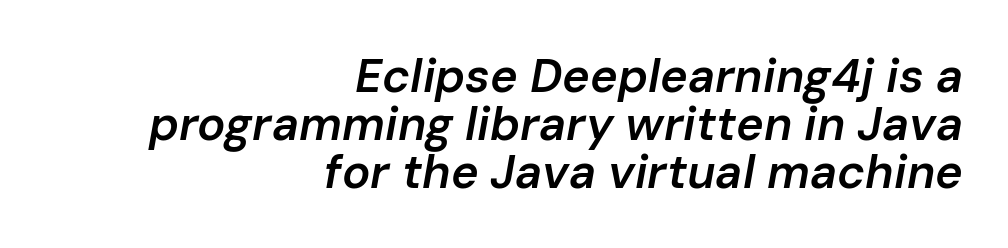
Does the copy run flush right? Yes — the right margin is perfectly even. Does extra space separate the letters? No, they use regular spacing. Has an underline been added? It has not. Does the leading feel generous? Not at all — it's pinched. The axis of the letterforms is tilted away from vertical. A typesetter would call this proportional, since set widths differ per character.
